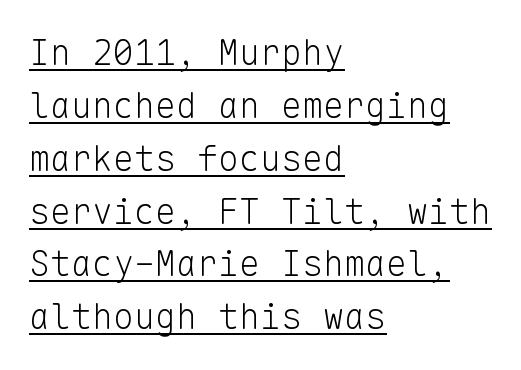
The image shows 35 px light sans-serif type, upright, monospaced; set left-aligned, normal line spacing (1.51x), normal letter spacing, underlined; low stroke contrast and a medium x-height.
